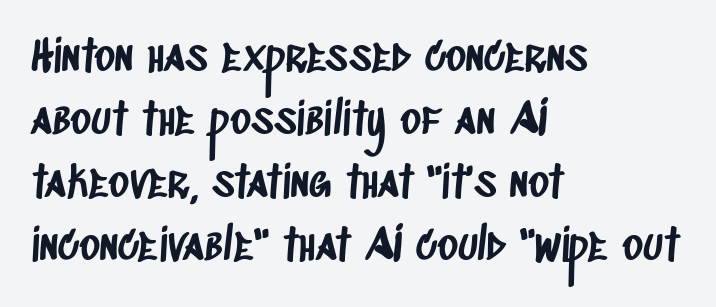
{"serif": "no", "width": "condensed", "stroke_contrast": "low", "x_height": "large", "monospaced": "no", "underline": "no", "align": "left", "line_spacing": "normal", "line_spacing_ratio": 1.43, "letter_spacing": "normal", "letter_spacing_em": 0.0, "glyph_px": 44}
